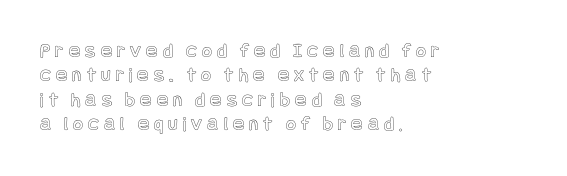
Italic? Not at all — the glyphs are vertical. The words here are not underlined. Each line starts at the same left margin while the right side varies. Glyph-to-glyph distance is far greater than everyday printed text.
